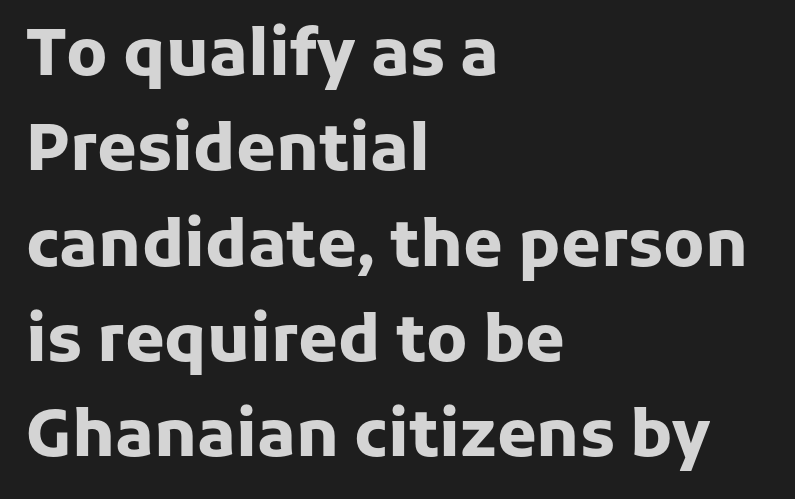
Q: Is the text bold? A: Yes.
Q: Is the text italic (slanted)? A: No, it is upright.
Q: Is the typeface a serif or a sans-serif typeface? A: Sans-serif.
Q: Is the text underlined? A: No.
Q: How is the paragraph aligned? A: Left-aligned.
Q: Is the spacing between letters normal or unusually wide? A: Normal.
Q: Is the spacing between lines tight, normal or loose? A: Normal.
Q: Width (condensed, normal, or wide)? A: Normal.
Q: Stroke contrast? A: Low.
Q: x-height? A: Medium.
Q: Monospaced? A: No.
